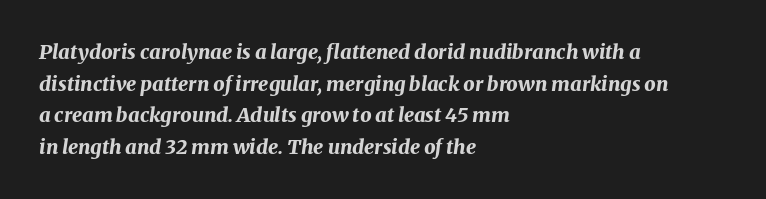
{"italic": "yes", "lean": "right", "slant_degrees": 8, "bold": "yes", "underline": "no", "align": "left", "line_spacing": "normal", "line_spacing_ratio": 1.58, "letter_spacing": "normal", "letter_spacing_em": 0.0, "glyph_px": 20}
